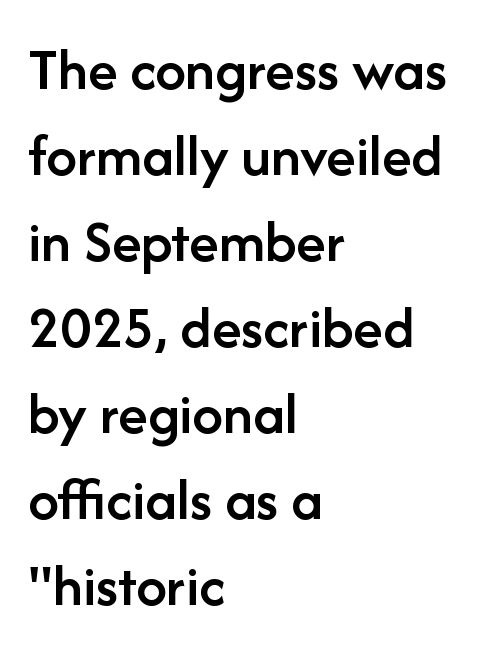
{"serif": "no", "italic": "no", "bold": "semi", "weight": "semibold", "width": "normal", "stroke_contrast": "low", "x_height": "medium", "monospaced": "no", "underline": "no", "align": "left", "line_spacing": "normal", "line_spacing_ratio": 1.41, "letter_spacing": "normal", "letter_spacing_em": 0.0, "glyph_px": 61}
